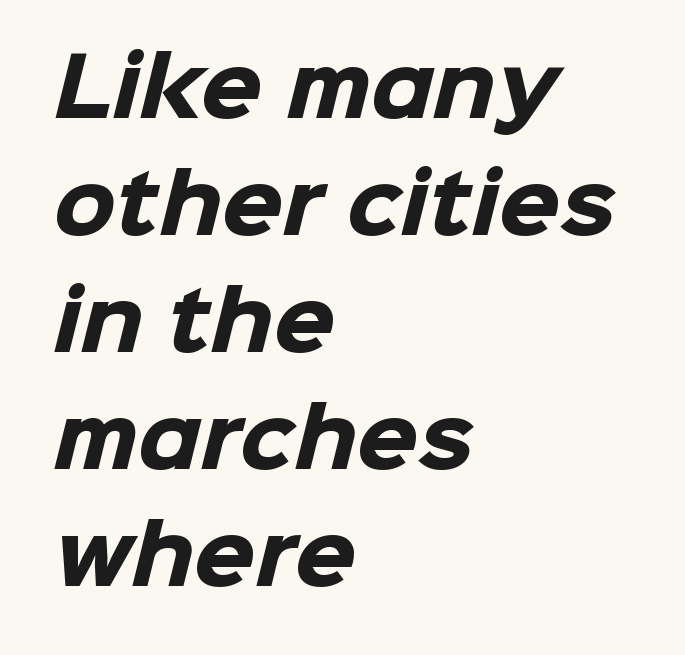
Q: Is the text bold? A: Yes.
Q: Is the typeface a serif or a sans-serif typeface? A: Sans-serif.
Q: Is the text underlined? A: No.
Q: How is the paragraph aligned? A: Left-aligned.
Q: Is the spacing between letters normal or unusually wide? A: Normal.
Q: Is the spacing between lines tight, normal or loose? A: Normal.
Q: Width (condensed, normal, or wide)? A: Normal.
Q: Stroke contrast? A: Low.
Q: x-height? A: Medium.
Q: Monospaced? A: No.
